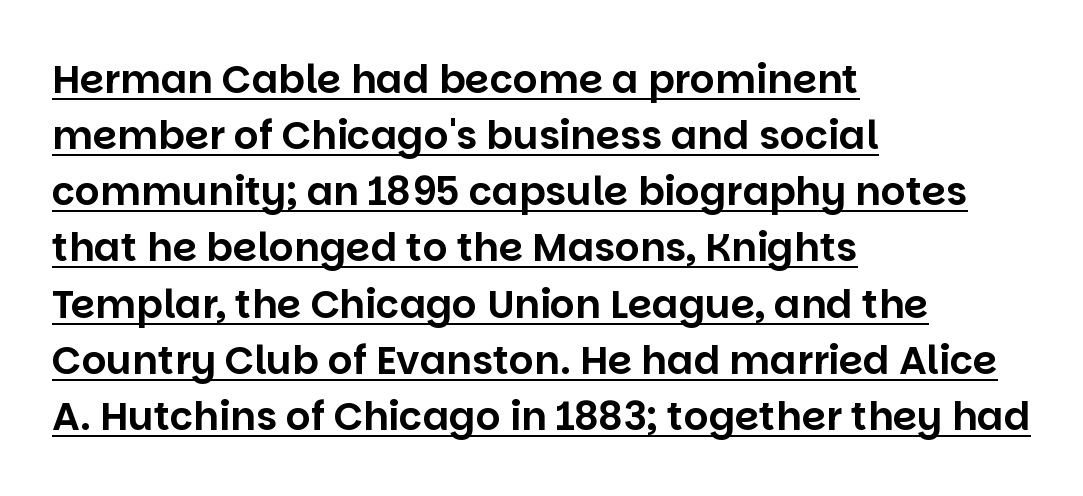
{"serif": "no", "italic": "no", "width": "normal", "stroke_contrast": "low", "x_height": "large", "monospaced": "no", "underline": "yes", "align": "left", "line_spacing": "normal", "line_spacing_ratio": 1.44, "letter_spacing": "normal", "letter_spacing_em": 0.0, "glyph_px": 39}
